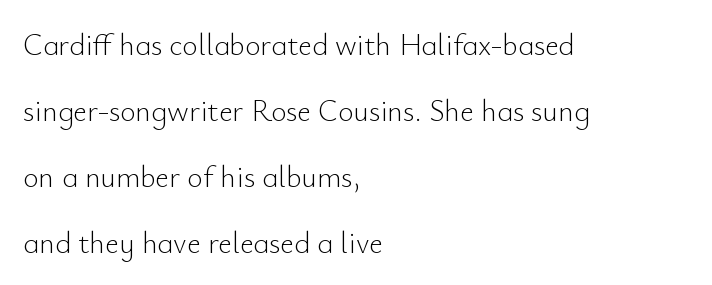
The image shows 30 px light sans-serif type, upright; set left-aligned, loose line spacing (2.2x), normal letter spacing, not underlined; low stroke contrast and a small x-height.
